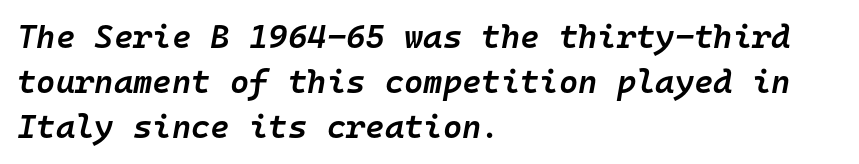
Q: Is the text bold? A: Semi-bold.
Q: Is the text italic (slanted)? A: Yes, it leans right by about 10 degrees.
Q: Is the text underlined? A: No.
Q: How is the paragraph aligned? A: Left-aligned.
Q: Is the spacing between letters normal or unusually wide? A: Normal.
Q: Is the spacing between lines tight, normal or loose? A: Normal.
Q: Width (condensed, normal, or wide)? A: Normal.
Q: Stroke contrast? A: Low.
Q: x-height? A: Medium.
Q: Monospaced? A: Yes.
